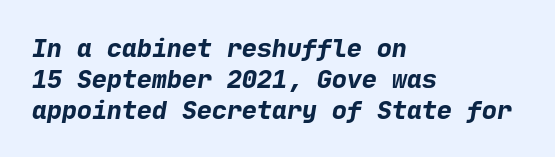
{"bold": "yes", "underline": "no", "align": "left", "line_spacing_ratio": 1.24, "letter_spacing": "normal", "letter_spacing_em": 0.0, "glyph_px": 25}
